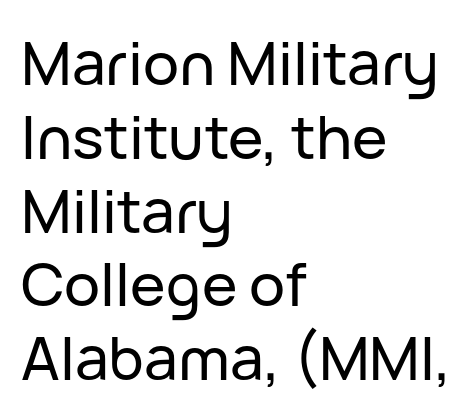
The image shows 60 px sans-serif type, upright; set left-aligned, line spacing 1.23x, normal letter spacing, not underlined; low stroke contrast and a medium x-height.
